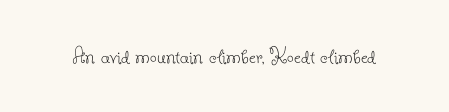
The image shows 24 px text type, upright; set normal letter spacing, not underlined.
